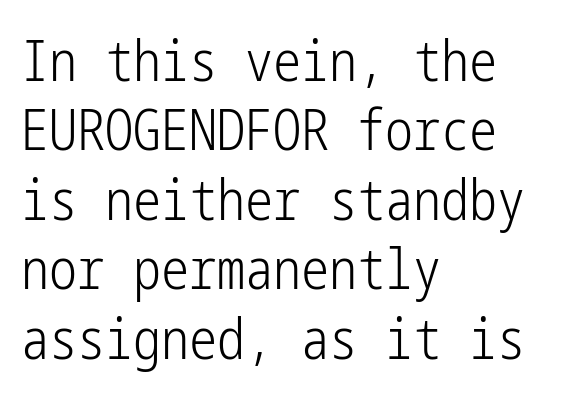
The image shows 56 px light, condensed sans-serif type, upright; set left-aligned, line spacing 1.24x, normal letter spacing, not underlined; low stroke contrast and a medium x-height.
